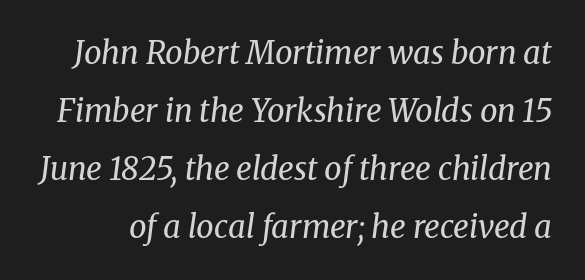
Compared with a typical body face, this is equally light or lighter still. Words appear dense and cohesive because spacing is normal. This sample uses an oblique cut, with every glyph tilted off the vertical. The rendering uses natural spacing where letterforms have individual widths.
